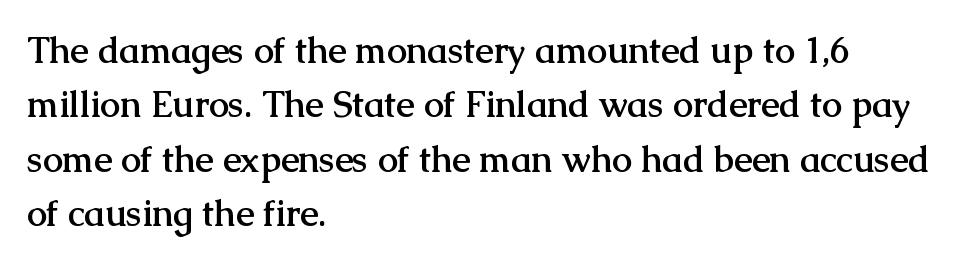
Look at the stroke-to-counter ratio: heavy, a bold. Examine the stroke ends and you'll spot serifs. Unmarked baselines from the first word to the last. The ragged edge is on the right, which tells us the setting is flush left.
